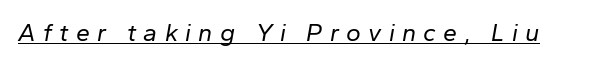
The image shows 25 px text type, italic (leaning right); set unusually wide letter spacing (+0.29 em), underlined.
